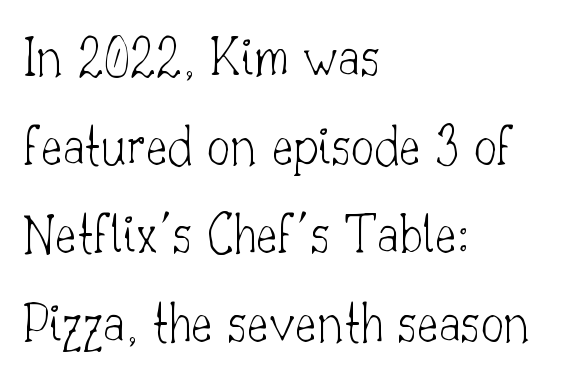
The image shows 58 px thin serif type, upright; set left-aligned, normal line spacing (1.53x), normal letter spacing, not underlined; low stroke contrast and a small x-height.
